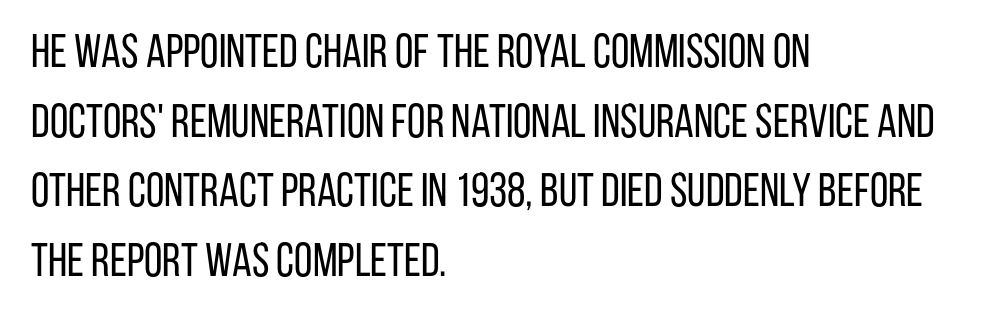
Here the designer chose a conventional face with non-uniform glyph widths. Nobody drew a line under any word here. There is no visible air inserted between adjacent glyphs. Stem width sits at or under what a default text font uses. Unlike italic type, these characters show no tilt at all. This block has exactly the height ordinary leading produces.
